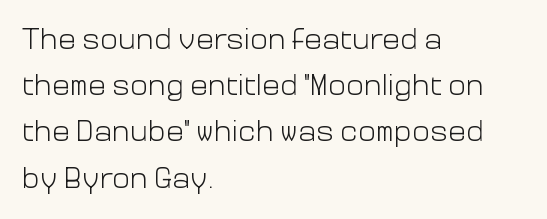
Reading down the block, your eye returns to a fixed left position each line. Examine the stroke ends and you'll find no serifs. The weight tops out at a normal text grade. Regular leading. Standard letterfit; no display-style spreading of the glyphs. Nobody drew a line under any word here.
